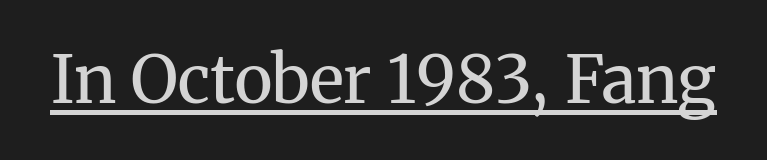
Q: Is the text bold? A: No.
Q: Is the text italic (slanted)? A: No, it is upright.
Q: Is the typeface a serif or a sans-serif typeface? A: Serif.
Q: Is the text underlined? A: Yes.
Q: Is the spacing between letters normal or unusually wide? A: Normal.
Q: Width (condensed, normal, or wide)? A: Normal.
Q: Stroke contrast? A: Medium.
Q: x-height? A: Medium.
Q: Monospaced? A: No.
